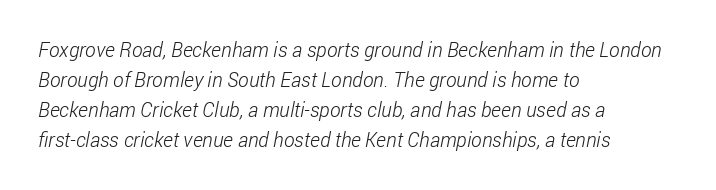
Observe the ordinary spacing: letters are neighbours, not strangers. One-word summary of the alignment: left. The cut favours lightness, reaching ordinary text weight at its darkest. Evenly set lines give the paragraph a standard silhouette. Rule under the text: the space is simply empty.
